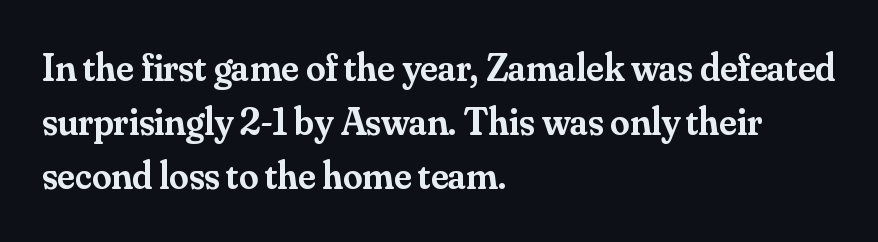
Q: Is the text bold? A: Semi-bold.
Q: Is the text italic (slanted)? A: No, it is upright.
Q: Is the typeface a serif or a sans-serif typeface? A: Serif.
Q: Is the text underlined? A: No.
Q: How is the paragraph aligned? A: Left-aligned.
Q: Is the spacing between letters normal or unusually wide? A: Normal.
Q: Is the spacing between lines tight, normal or loose? A: Normal.
Q: Width (condensed, normal, or wide)? A: Normal.
Q: Stroke contrast? A: Medium.
Q: x-height? A: Small.
Q: Monospaced? A: No.
